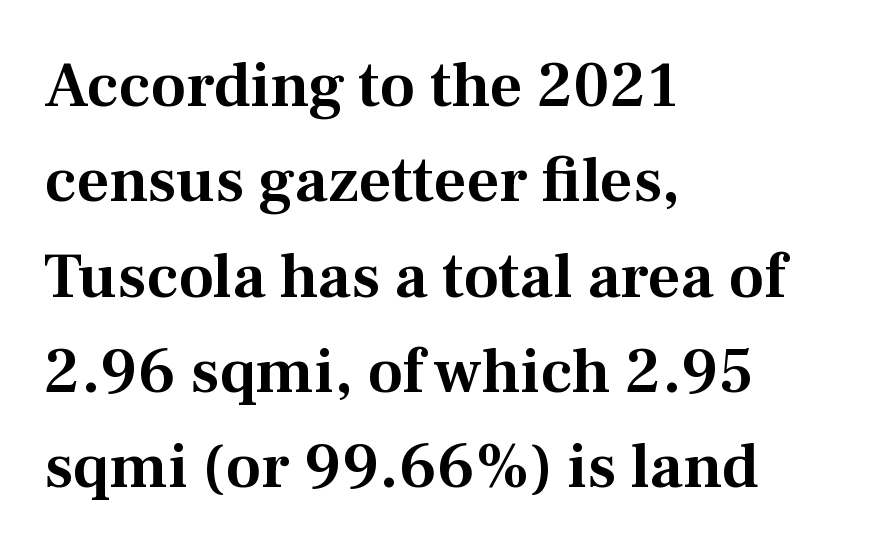
Q: Is the text italic (slanted)? A: No, it is upright.
Q: Is the typeface a serif or a sans-serif typeface? A: Serif.
Q: Is the text underlined? A: No.
Q: How is the paragraph aligned? A: Left-aligned.
Q: Is the spacing between letters normal or unusually wide? A: Normal.
Q: Is the spacing between lines tight, normal or loose? A: Normal.
Q: Width (condensed, normal, or wide)? A: Normal.
Q: Stroke contrast? A: Medium.
Q: x-height? A: Medium.
Q: Monospaced? A: No.
